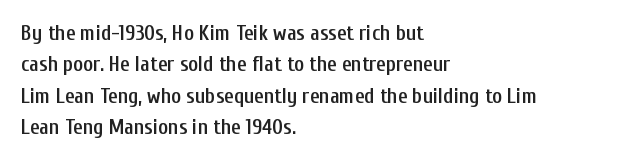
Emphasis by weight is partial: semibold. A typesetter would call this leading conventional body-copy spacing. The rendering keeps characters at their native spacing. This is roman type, the default non-slanted kind. Compared with a centered layout, this one pins lines to the left instead.
